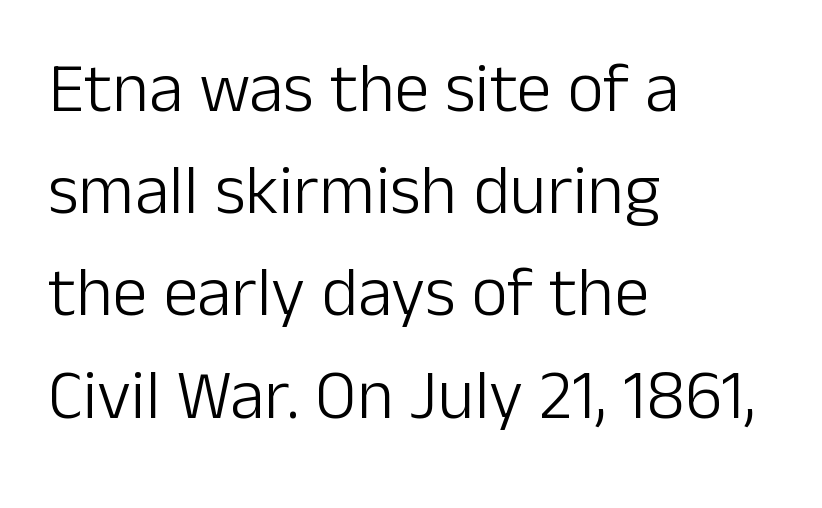
The setting favours the left margin, as ordinary paragraphs usually do. Each word holds together tightly as a unit, with standard inter-letter gaps. The typesetting does not lean heavy: it is not bold. One glance says typical: line gaps are just what's usual. Descenders are the only things crossing below the line. A roman cut, with each character standing at attention.
